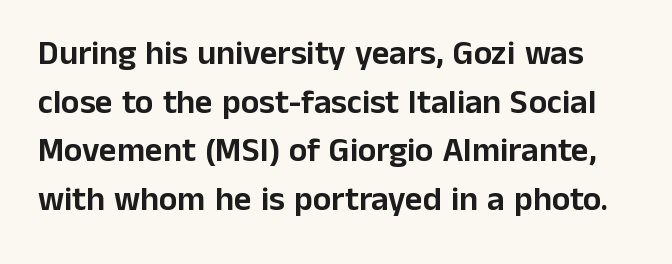
The image shows 34 px sans-serif type, upright; set normal line spacing (1.43x), normal letter spacing, not underlined; low stroke contrast and a medium x-height.
